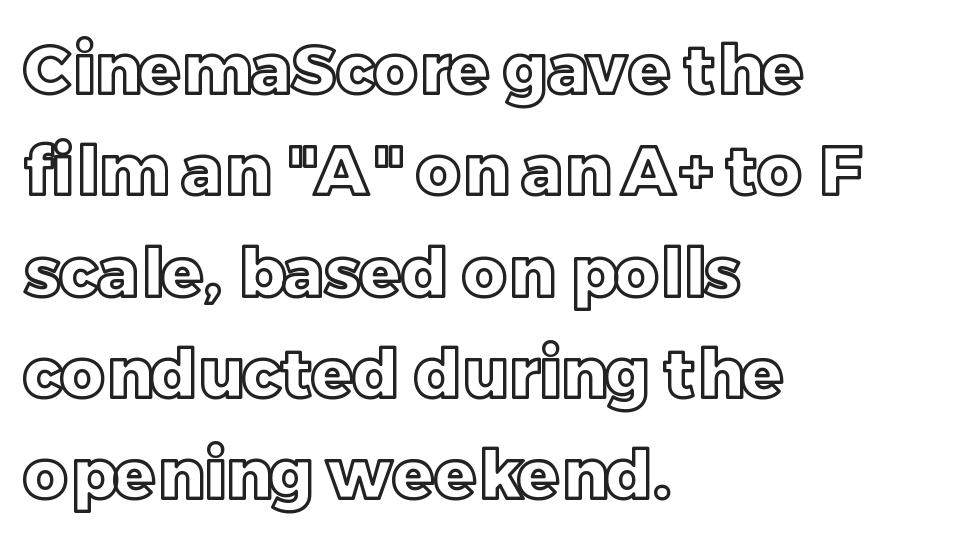
Underlining? Definitely not there. Words appear dense and cohesive because spacing is normal. Ascenders rise straight up at ninety degrees. One glance says typical: line gaps are just what's usual. Looks like regular typesetting: each glyph gets only the width it needs.
